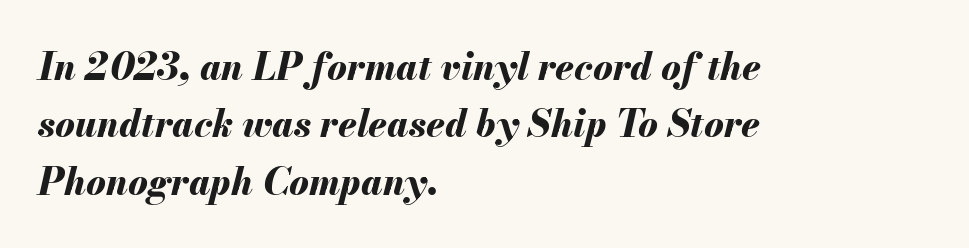
Q: Is the text bold? A: Yes.
Q: Is the text italic (slanted)? A: Yes, it leans right by about 13 degrees.
Q: Is the text underlined? A: No.
Q: How is the paragraph aligned? A: Left-aligned.
Q: Is the spacing between letters normal or unusually wide? A: Normal.
Q: Is the spacing between lines tight, normal or loose? A: Normal.
Q: Width (condensed, normal, or wide)? A: Normal.
Q: Stroke contrast? A: Medium.
Q: x-height? A: Small.
Q: Monospaced? A: No.
